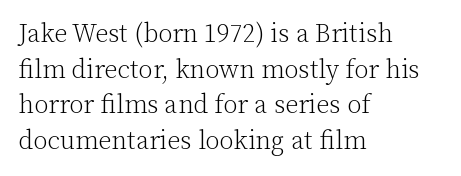
The line texture is even and compact thanks to regular tracking. Honestly, the row spacing looks completely unremarkable. Every row of glyphs begins at an identical x-position on the left. The letters stand straight up with perfectly vertical stems. Stroke thickness stays within the range of a standard reading face or lighter. Unmarked baselines from the first word to the last.
